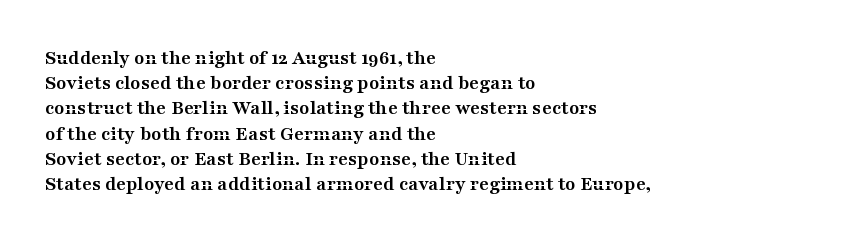
{"italic": "no", "bold": "yes", "underline": "no", "align": "left", "line_spacing_ratio": 1.2, "letter_spacing": "normal", "letter_spacing_em": 0.0, "glyph_px": 21}
